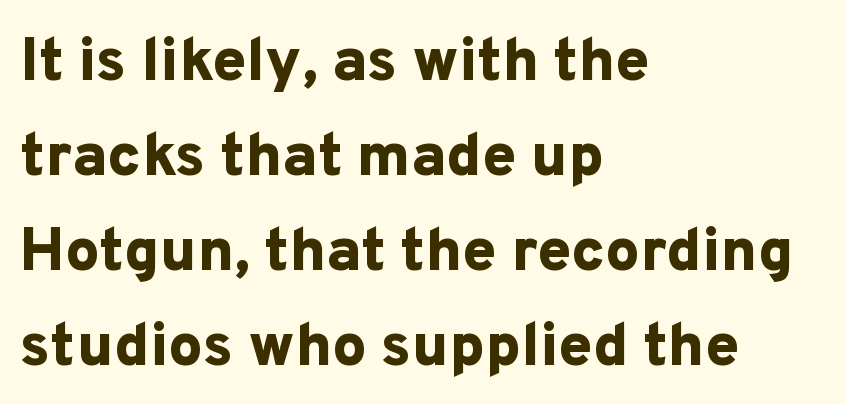
Q: Is the text bold? A: Yes.
Q: Is the text italic (slanted)? A: No, it is upright.
Q: Is the typeface a serif or a sans-serif typeface? A: Sans-serif.
Q: Is the text underlined? A: No.
Q: How is the paragraph aligned? A: Left-aligned.
Q: Is the spacing between letters normal or unusually wide? A: Normal.
Q: Is the spacing between lines tight, normal or loose? A: Normal.
Q: Width (condensed, normal, or wide)? A: Normal.
Q: Stroke contrast? A: Low.
Q: x-height? A: Medium.
Q: Monospaced? A: No.
